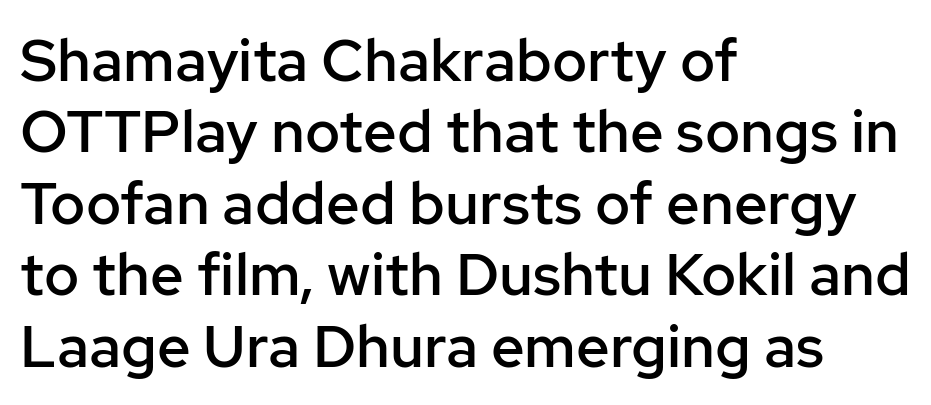
The image shows 59 px semibold sans-serif type, upright; set left-aligned, line spacing 1.21x, normal letter spacing, not underlined; low stroke contrast and a medium x-height.
